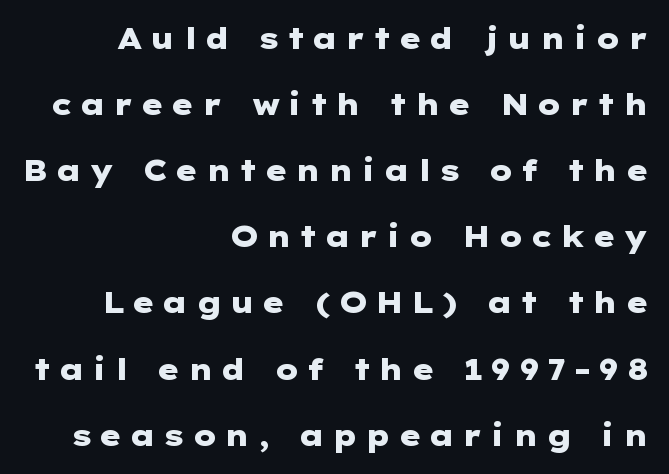
Q: Is the text bold? A: Yes.
Q: Is the text italic (slanted)? A: No, it is upright.
Q: Is the typeface a serif or a sans-serif typeface? A: Sans-serif.
Q: Is the text underlined? A: No.
Q: How is the paragraph aligned? A: Right-aligned.
Q: Is the spacing between letters normal or unusually wide? A: Unusually wide.
Q: Is the spacing between lines tight, normal or loose? A: Loose.
Q: Width (condensed, normal, or wide)? A: Wide.
Q: Stroke contrast? A: Low.
Q: x-height? A: Medium.
